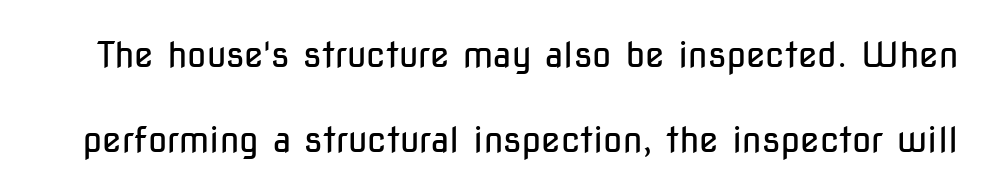
The image shows 35 px regular-weight, condensed sans-serif type, upright; set loose line spacing (2.43x), normal letter spacing, not underlined; low stroke contrast and a medium x-height.
